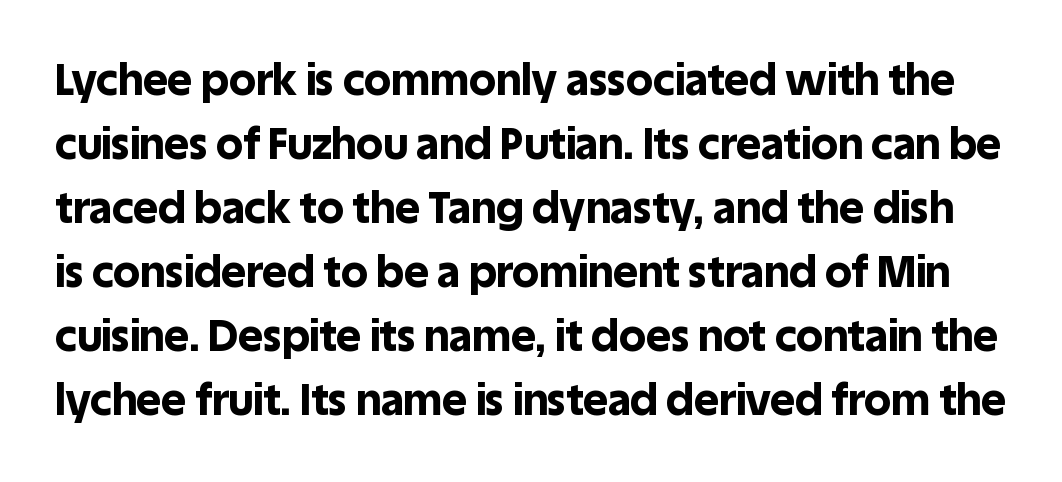
{"serif": "no", "italic": "no", "bold": "yes", "weight": "bold", "width": "normal", "x_height": "large", "monospaced": "no", "underline": "no", "line_spacing": "normal", "line_spacing_ratio": 1.49, "letter_spacing": "normal", "letter_spacing_em": 0.0, "glyph_px": 43}
